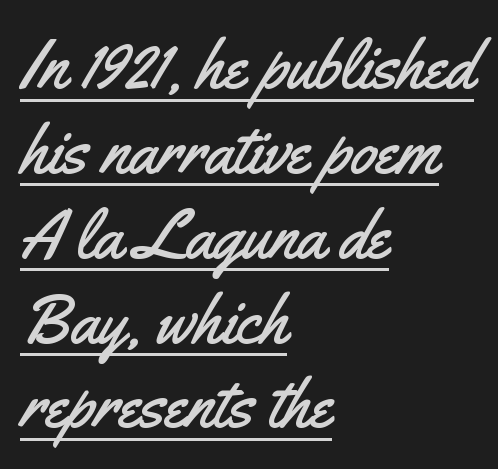
The image shows 69 px condensed sans-serif type; set left-aligned, line spacing 1.23x, normal letter spacing, underlined; medium stroke contrast and a small x-height.
